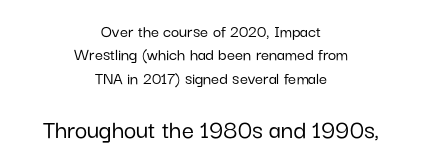
The image shows 27 px text type, upright; set centered, normal line spacing (1.3x), normal letter spacing, not underlined; the second (bottom) block is 1.5x larger.
